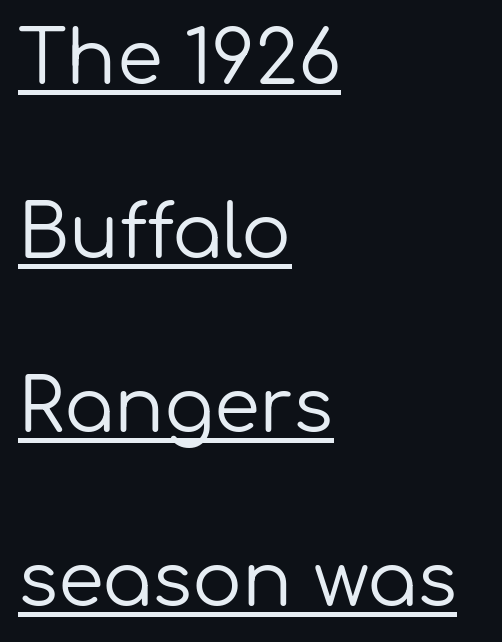
Q: Is the text bold? A: No.
Q: Is the text italic (slanted)? A: No, it is upright.
Q: Is the typeface a serif or a sans-serif typeface? A: Sans-serif.
Q: Is the text underlined? A: Yes.
Q: How is the paragraph aligned? A: Left-aligned.
Q: Is the spacing between letters normal or unusually wide? A: Normal.
Q: Is the spacing between lines tight, normal or loose? A: Loose.
Q: Width (condensed, normal, or wide)? A: Normal.
Q: Stroke contrast? A: Low.
Q: x-height? A: Medium.
Q: Monospaced? A: No.
